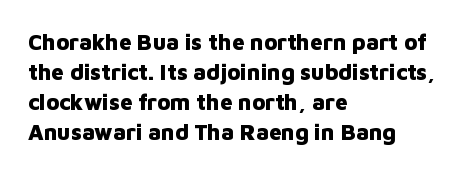
{"italic": "no", "bold": "yes", "underline": "no", "align": "left", "line_spacing": "normal", "line_spacing_ratio": 1.36, "letter_spacing": "normal", "letter_spacing_em": 0.0, "glyph_px": 22}
